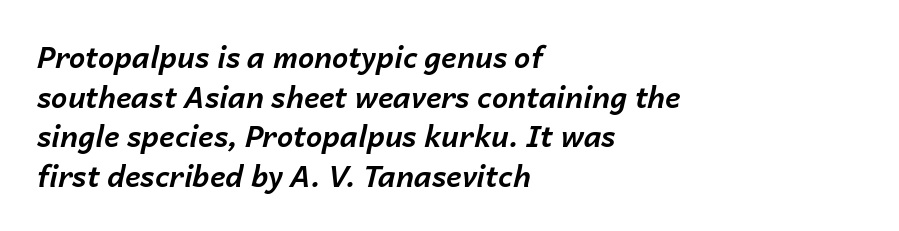
The image shows 29 px bold type, italic (leaning right); set left-aligned, normal line spacing (1.37x), normal letter spacing, not underlined; low stroke contrast and a medium x-height.
